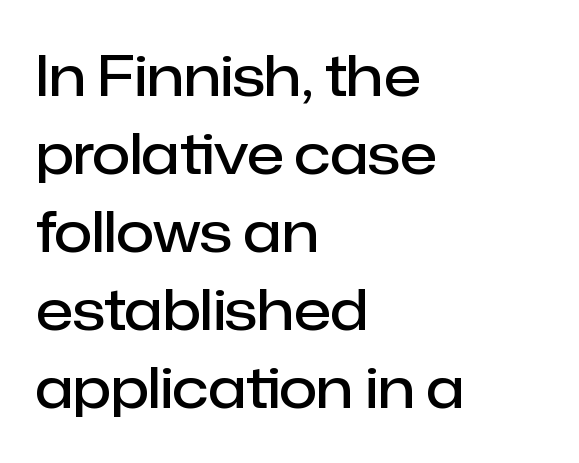
{"serif": "no", "italic": "no", "bold": "semi", "weight": "semibold", "width": "normal", "stroke_contrast": "low", "x_height": "medium", "monospaced": "no", "underline": "no", "align": "left", "line_spacing": "normal", "line_spacing_ratio": 1.42, "letter_spacing": "normal", "letter_spacing_em": 0.0, "glyph_px": 55}
